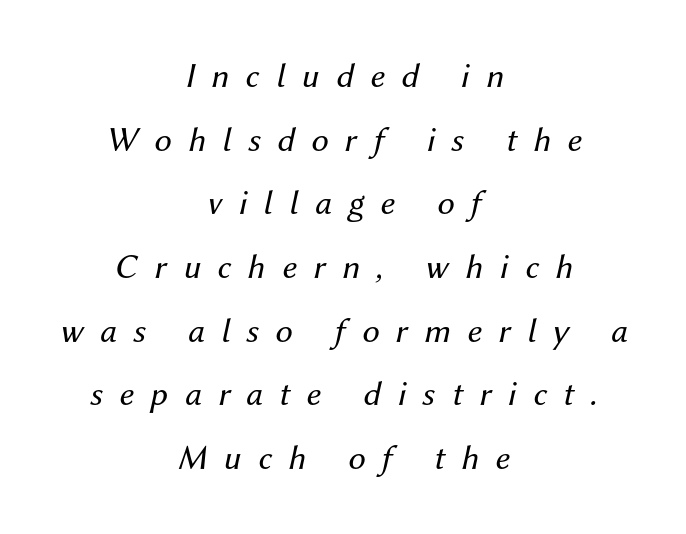
{"italic": "yes", "lean": "right", "slant_degrees": 12, "bold": "no", "weight": "regular", "width": "normal", "stroke_contrast": "medium", "x_height": "medium", "monospaced": "no", "underline": "no", "align": "center", "line_spacing_ratio": 1.82, "letter_spacing": "wide", "letter_spacing_em": 0.47, "glyph_px": 35}
